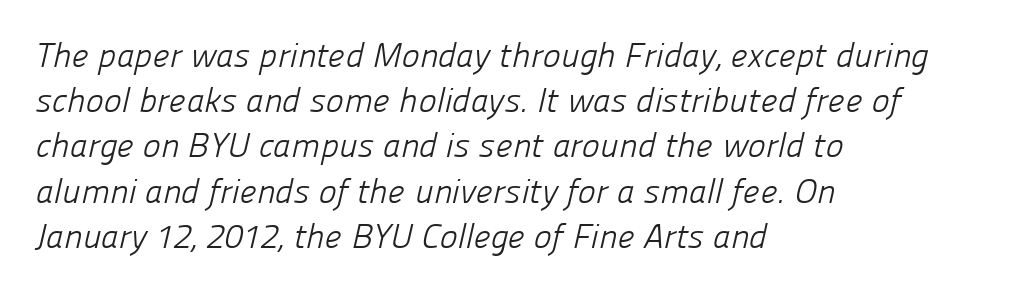
{"serif": "no", "bold": "no", "weight": "light", "width": "normal", "stroke_contrast": "low", "x_height": "medium", "monospaced": "no", "underline": "no", "align": "left", "line_spacing": "normal", "line_spacing_ratio": 1.33, "letter_spacing": "normal", "letter_spacing_em": 0.0, "glyph_px": 34}
